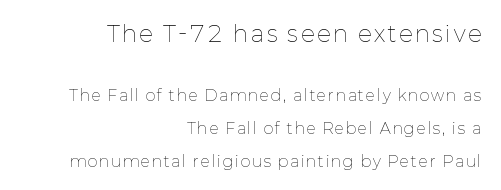
A student would notice the top passage is typeset larger than what follows. The characters are drawn with everyday or finer stroke widths. Is there much room between lines? Yes — plenty of vertical air separates them. The type sits square on the baseline with zero lean. Where is the straight margin? On the right. The strip under each line holds only bare page.
